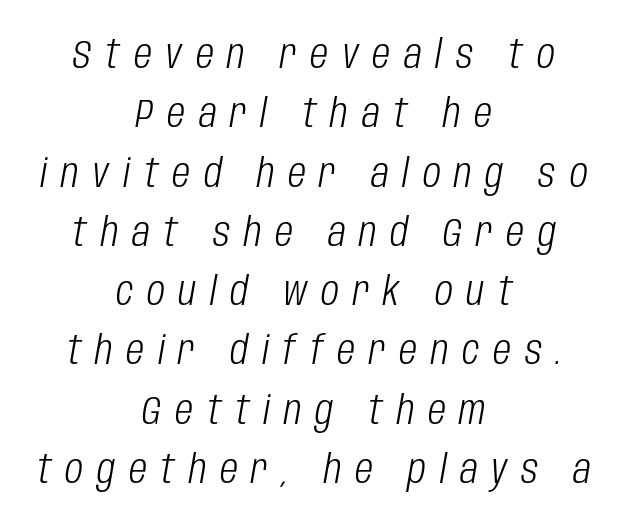
Rule under the text: the space is simply empty. Proportional: the letters do not fall into vertical columns. Honestly, the letter spacing is so wide it's the main thing you notice. Horizontal bands of white between lines are of average thickness. Counters stay open thanks to moderate or lighter strokes. When letters slant like this, we call the style italic.
